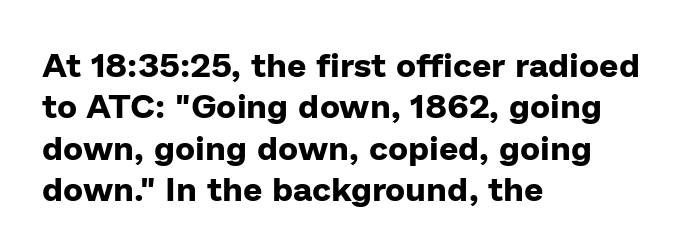
The lines are quadded left. It's the straight-up-and-down kind of type. Standard letterfit; no display-style spreading of the glyphs. On the weight axis this lands at bold, roughly 700. The letters advance in unequal steps, a hallmark of proportional type. Rule under the text: the space is simply empty.
